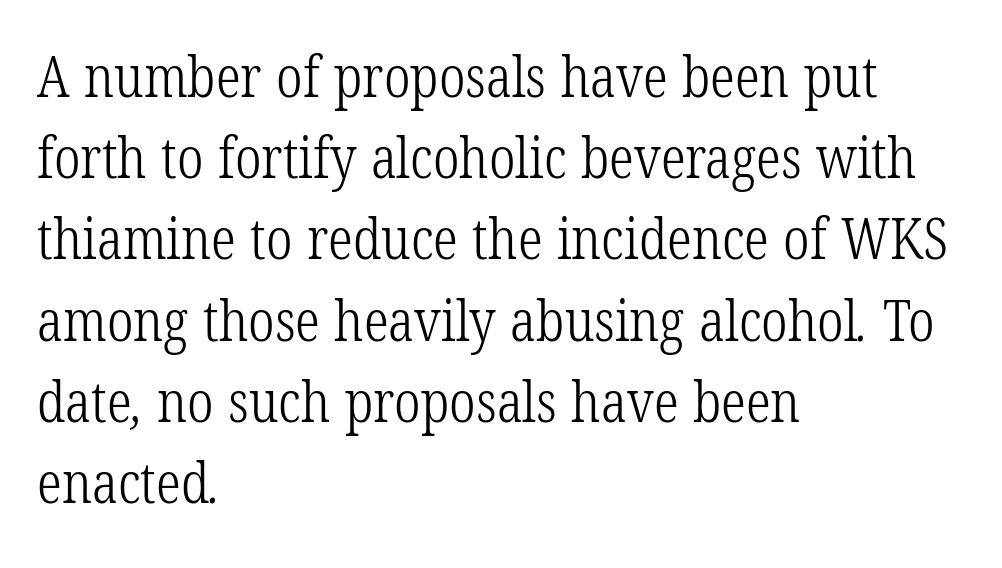
Honestly, there is no underline to notice here at all. The face looks like a standard text weight, possibly lighter. A classic flush-left, rag-right setting is used for this passage. The gaps between neighbouring characters are ordinary and unremarkable.
